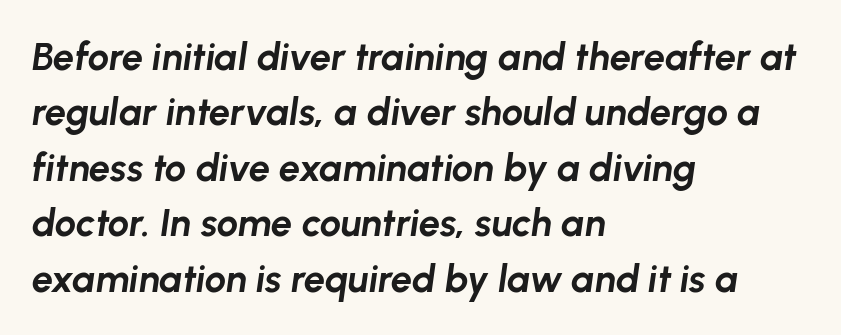
{"italic": "yes", "lean": "right", "slant_degrees": 8, "bold": "yes", "weight": "bold", "width": "normal", "stroke_contrast": "low", "x_height": "medium", "monospaced": "no", "underline": "no", "align": "left", "line_spacing": "normal", "line_spacing_ratio": 1.46, "letter_spacing": "normal", "letter_spacing_em": 0.0, "glyph_px": 38}
